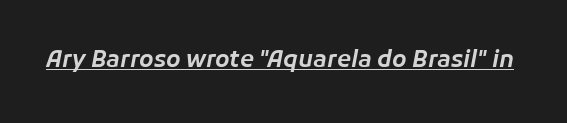
Q: Is the text italic (slanted)? A: Yes, it leans right by about 11 degrees.
Q: Is the text underlined? A: Yes.
Q: Is the spacing between letters normal or unusually wide? A: Normal.
